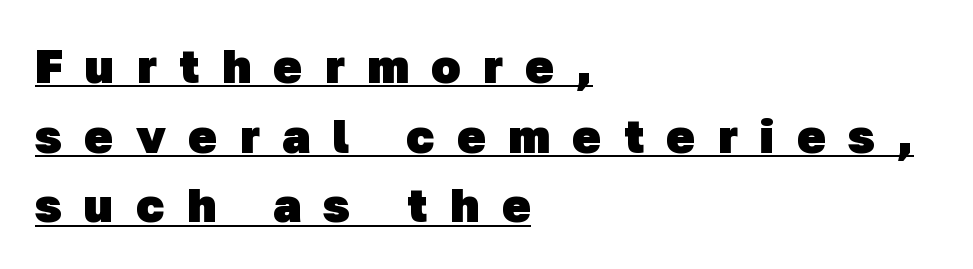
Q: Is the text bold? A: Yes.
Q: Is the typeface a serif or a sans-serif typeface? A: Sans-serif.
Q: Is the text underlined? A: Yes.
Q: How is the paragraph aligned? A: Left-aligned.
Q: Is the spacing between letters normal or unusually wide? A: Unusually wide.
Q: Is the spacing between lines tight, normal or loose? A: Normal.
Q: Width (condensed, normal, or wide)? A: Normal.
Q: Stroke contrast? A: Low.
Q: x-height? A: Medium.
Q: Monospaced? A: No.
